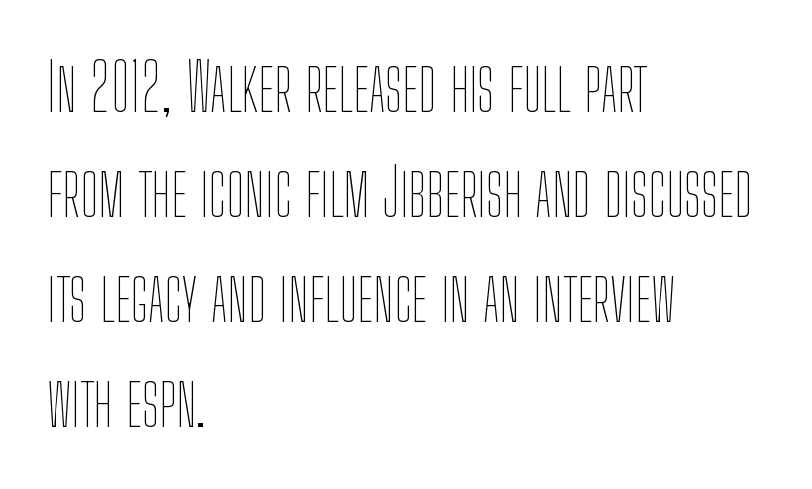
Honestly, the letter spacing is just normal — you wouldn't notice it. Character widths vary here, with narrow letters taking less room than wide ones. Weight: regular or lighter. In terms of posture, this sample is upright.
